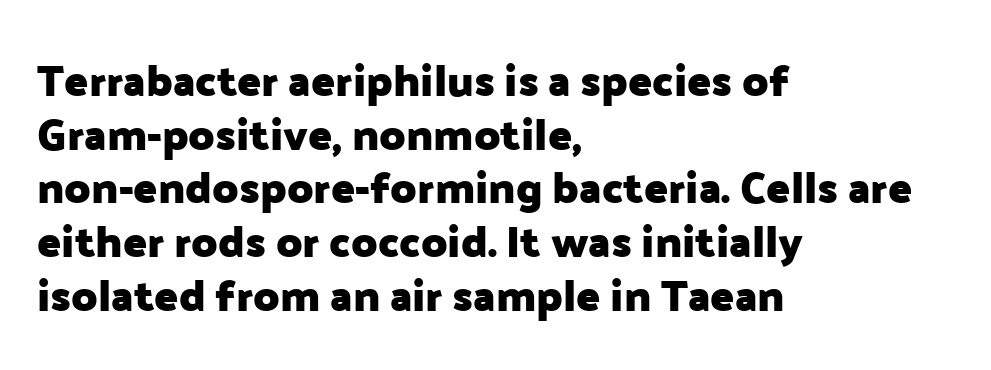
{"serif": "no", "italic": "no", "bold": "yes", "weight": "heavy", "width": "normal", "stroke_contrast": "low", "x_height": "medium", "monospaced": "no", "underline": "no", "align": "left", "line_spacing_ratio": 1.22, "letter_spacing": "normal", "letter_spacing_em": 0.0, "glyph_px": 44}
